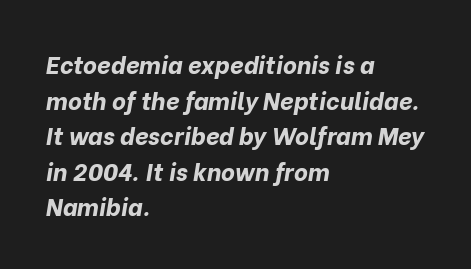
Q: Is the text bold? A: Yes.
Q: Is the text italic (slanted)? A: Yes, it leans right by about 10 degrees.
Q: Is the text underlined? A: No.
Q: How is the paragraph aligned? A: Left-aligned.
Q: Is the spacing between letters normal or unusually wide? A: Normal.
Q: Is the spacing between lines tight, normal or loose? A: Normal.
